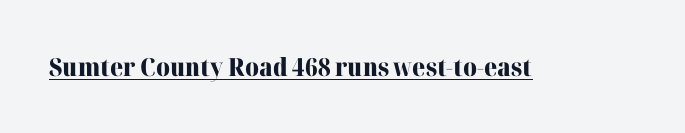
Q: Is the text bold? A: Yes.
Q: Is the text italic (slanted)? A: No, it is upright.
Q: Is the text underlined? A: Yes.
Q: Is the spacing between letters normal or unusually wide? A: Normal.
